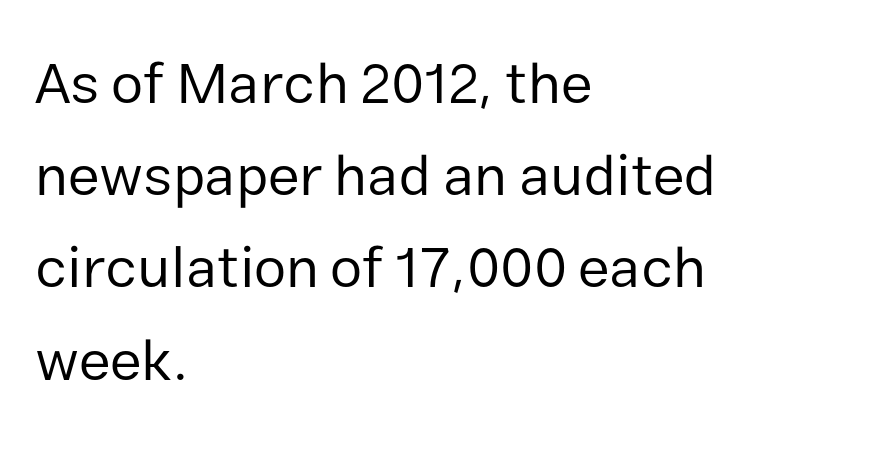
{"serif": "no", "italic": "no", "bold": "no", "weight": "regular", "width": "normal", "stroke_contrast": "low", "x_height": "medium", "monospaced": "no", "underline": "no", "align": "left", "line_spacing": "normal", "line_spacing_ratio": 1.59, "letter_spacing": "normal", "letter_spacing_em": 0.0, "glyph_px": 58}
